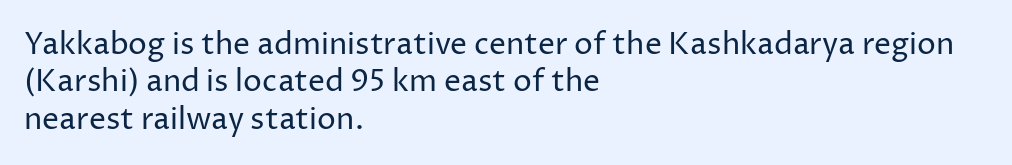
The block of text has a typical density, with ordinary space between rows. A clean baseline with only descenders dipping below it. Think of a printed novel: that variable character pitch is what you see here. Notice how the passage keeps a crisp vertical edge on the left only. Weight class: somewhere from thin through regular.
